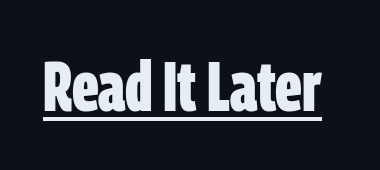
{"serif": "no", "bold": "yes", "weight": "bold", "width": "condensed", "stroke_contrast": "low", "x_height": "large", "monospaced": "no", "underline": "yes", "letter_spacing": "normal", "letter_spacing_em": 0.0, "glyph_px": 70}
